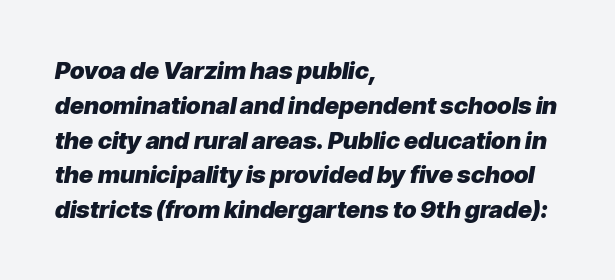
{"italic": "yes", "lean": "right", "slant_degrees": 9, "bold": "yes", "underline": "no", "align": "left", "line_spacing": "normal", "line_spacing_ratio": 1.45, "letter_spacing": "normal", "letter_spacing_em": 0.0, "glyph_px": 24}
